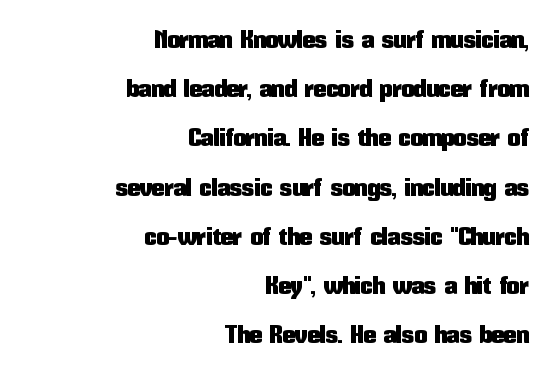
Vertical strokes here are truly vertical. The rendering anchors every line to the right-hand side. The block of text is sparse from top to bottom, with ample space between rows. Compared with typical body copy, the letter spacing here is the same.
